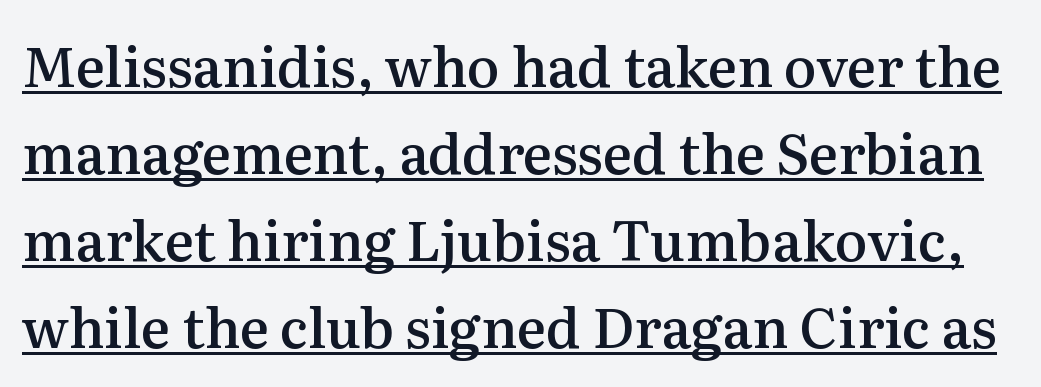
The type family on display is of the serif kind. The designer left line spacing at the default. This sample carries an underscore along the baseline area. This is moderately heavy type, rendered in semibold. The passage shown is typed in a proportional face where columns would drift. Every character sits straight up, as roman type does.
